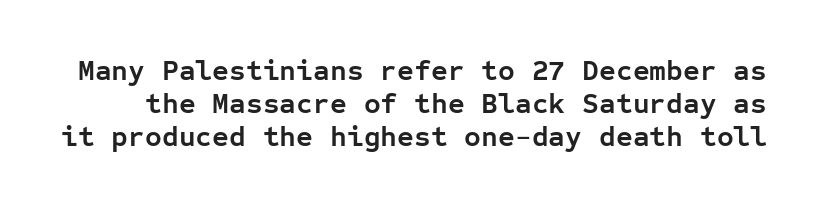
Q: Is the text bold? A: Yes.
Q: Is the text italic (slanted)? A: No, it is upright.
Q: Is the typeface a serif or a sans-serif typeface? A: Sans-serif.
Q: Is the text underlined? A: No.
Q: Is the spacing between letters normal or unusually wide? A: Normal.
Q: Is the spacing between lines tight, normal or loose? A: Tight.
Q: Width (condensed, normal, or wide)? A: Normal.
Q: Stroke contrast? A: Low.
Q: x-height? A: Medium.
Q: Monospaced? A: Yes.
